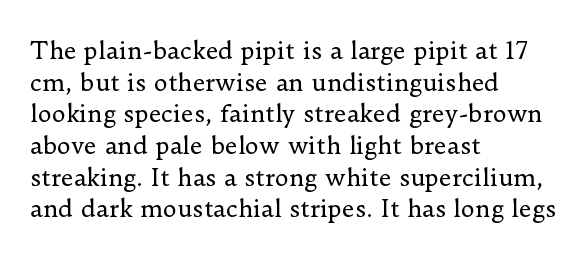
Q: Is the text bold? A: No.
Q: Is the text italic (slanted)? A: No, it is upright.
Q: Is the text underlined? A: No.
Q: How is the paragraph aligned? A: Left-aligned.
Q: Is the spacing between letters normal or unusually wide? A: Normal.
Q: Is the spacing between lines tight, normal or loose? A: Normal.
